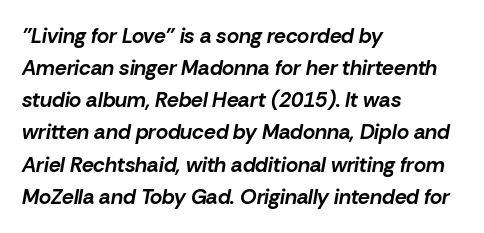
Anything drawn beneath the words? Only blank space. Normally led — the rows are evenly, conventionally spaced. In terms of posture, this sample is oblique. Which margin do the lines hug? The left one — the right edge is uneven.
